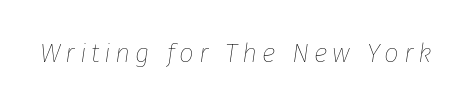
{"italic": "yes", "lean": "right", "slant_degrees": 8, "bold": "no", "underline": "no", "glyph_px": 26}
